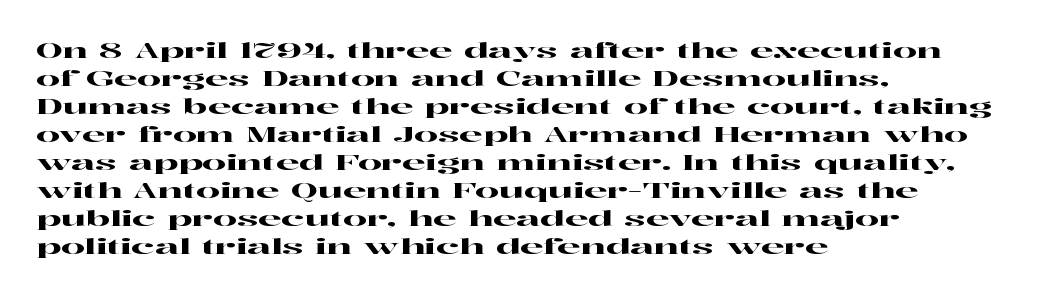
If you measured baseline to baseline, you'd find a middling distance. Descenders are the only things crossing below the line. The lines in this sample share a left origin and differ only in where they stop. Letter spacing: default. Quick note: not italic, upright.
